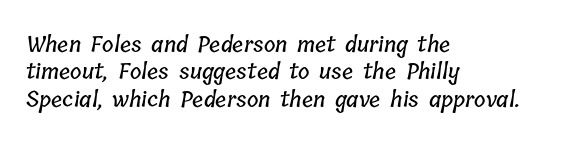
The image shows 22 px text type; set left-aligned, normal line spacing (1.25x), normal letter spacing, not underlined.
